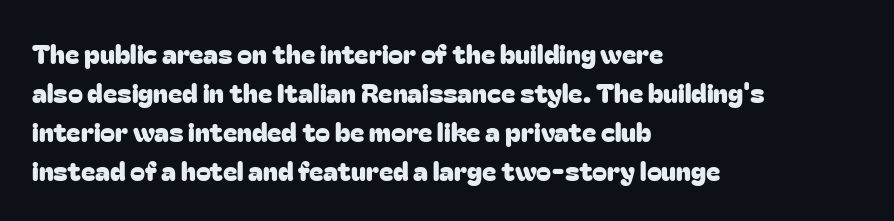
{"italic": "no", "underline": "no", "align": "left", "line_spacing": "normal", "line_spacing_ratio": 1.44, "letter_spacing": "normal", "letter_spacing_em": 0.0, "glyph_px": 27}
